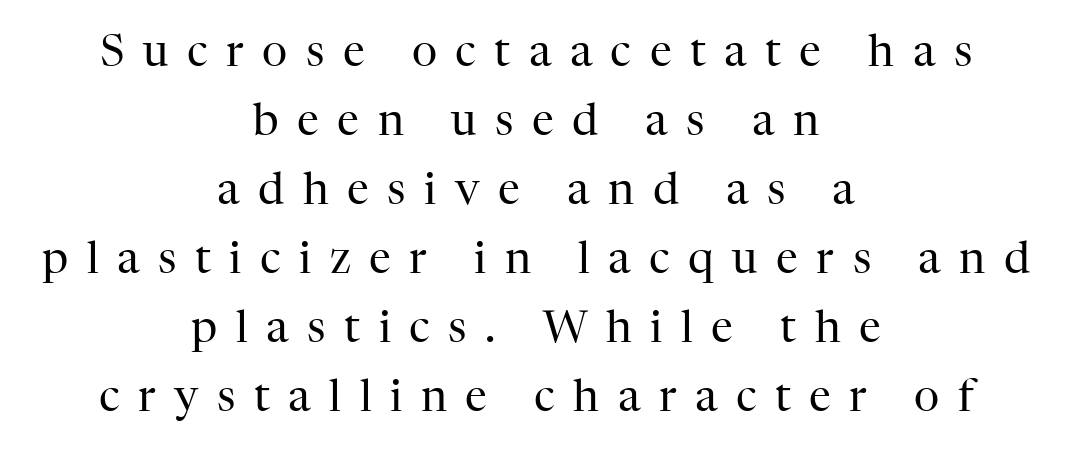
{"serif": "yes", "italic": "no", "bold": "no", "weight": "regular", "width": "normal", "stroke_contrast": "high", "x_height": "medium", "monospaced": "no", "underline": "no", "align": "center", "line_spacing": "normal", "line_spacing_ratio": 1.57, "letter_spacing": "wide", "letter_spacing_em": 0.42, "glyph_px": 44}
